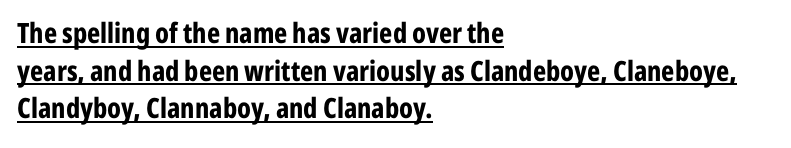
Each letter's strokes conclude bluntly, with no projecting serifs. Emphasis by weight is at full strength: bold. Reading down the column, the eye jumps a familiar distance to each next line. No extra tracking has been applied to these lines.
